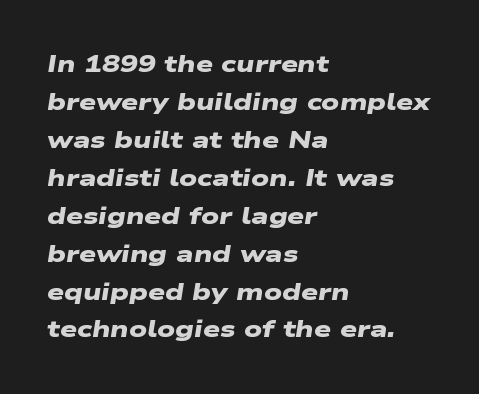
Q: Is the text bold? A: Yes.
Q: Is the text underlined? A: No.
Q: How is the paragraph aligned? A: Left-aligned.
Q: Is the spacing between letters normal or unusually wide? A: Normal.
Q: Is the spacing between lines tight, normal or loose? A: Normal.
